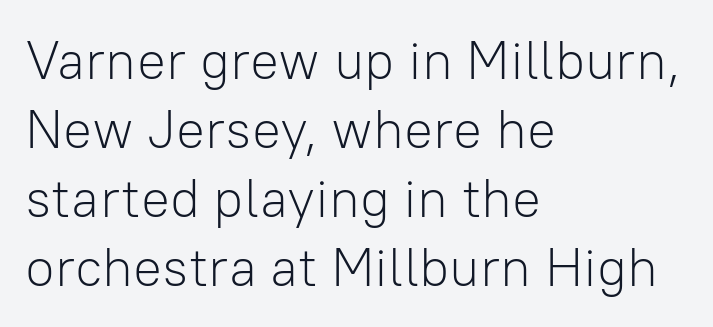
Q: Is the text bold? A: No.
Q: Is the text italic (slanted)? A: No, it is upright.
Q: Is the typeface a serif or a sans-serif typeface? A: Sans-serif.
Q: Is the text underlined? A: No.
Q: How is the paragraph aligned? A: Left-aligned.
Q: Is the spacing between letters normal or unusually wide? A: Normal.
Q: Is the spacing between lines tight, normal or loose? A: Normal.
Q: Width (condensed, normal, or wide)? A: Normal.
Q: Stroke contrast? A: Low.
Q: x-height? A: Medium.
Q: Monospaced? A: No.
